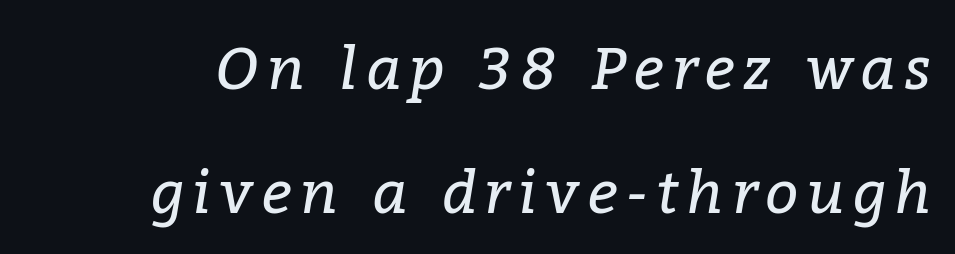
The image shows 59 px regular-weight serif type, italic (leaning right); set loose line spacing (2.11x), not underlined; low stroke contrast and a medium x-height.
